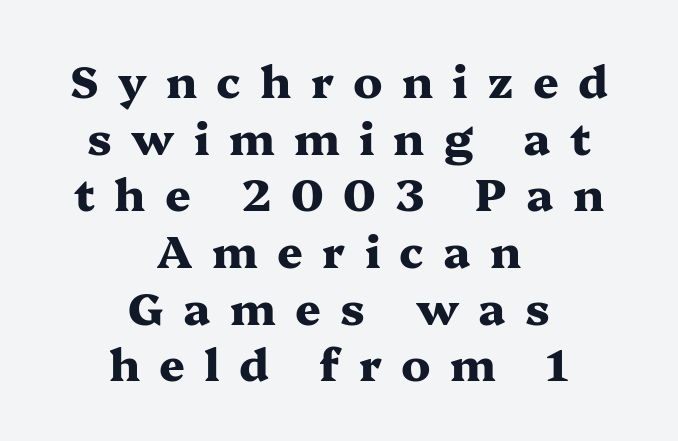
{"serif": "yes", "italic": "no", "bold": "yes", "weight": "heavy", "width": "wide", "stroke_contrast": "medium", "x_height": "medium", "monospaced": "no", "underline": "no", "align": "center", "line_spacing": "normal", "line_spacing_ratio": 1.26, "letter_spacing": "wide", "letter_spacing_em": 0.43, "glyph_px": 45}
